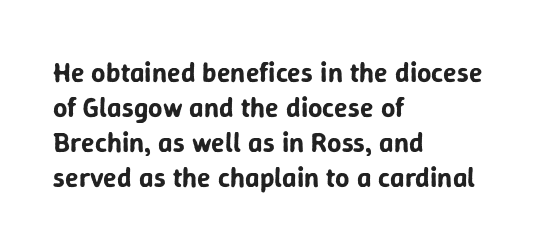
Note the varied advance widths — an 'i' is clearly narrower than an 'm'. Spacing between characters is what you'd get straight out of the box. Is this a sans? Yes — the strokes have no serifs. The line-height multiplier appears to be the usual default. You can tell it's not italic because the verticals are truly vertical.
